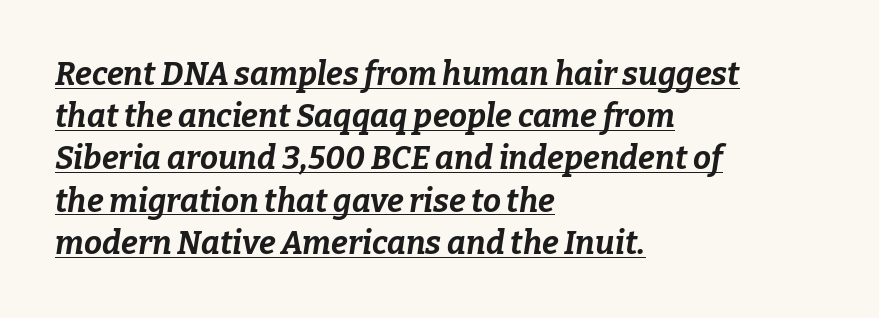
The image shows 32 px bold type, italic (leaning right); set left-aligned, normal line spacing (1.32x), normal letter spacing, underlined; low stroke contrast and a medium x-height.
